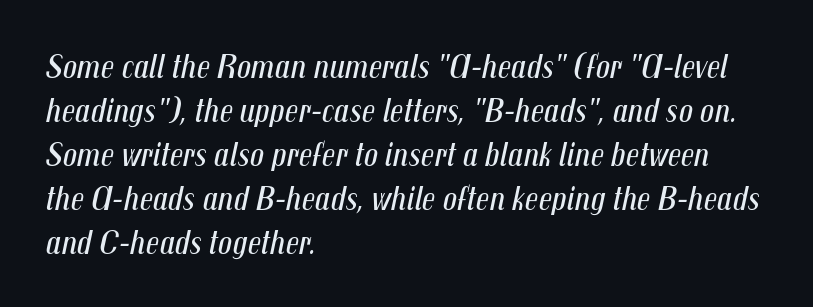
The image shows 35 px regular-weight, condensed type, italic (leaning right); set left-aligned, normal line spacing (1.26x), normal letter spacing, not underlined; medium stroke contrast and a medium x-height.
